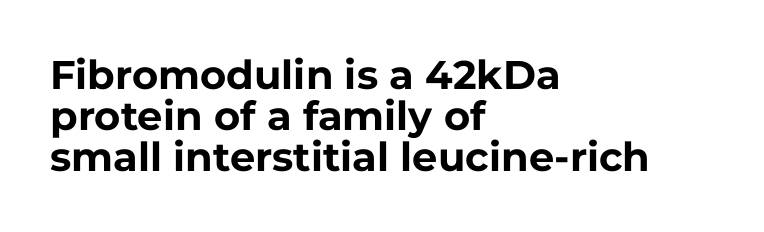
{"serif": "no", "italic": "no", "bold": "yes", "weight": "bold", "width": "normal", "stroke_contrast": "low", "x_height": "medium", "monospaced": "no", "underline": "no", "align": "left", "line_spacing": "tight", "line_spacing_ratio": 1.02, "letter_spacing": "normal", "letter_spacing_em": 0.0, "glyph_px": 40}
